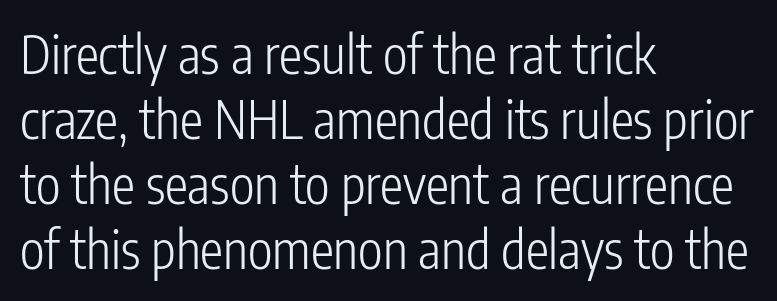
{"serif": "no", "italic": "no", "bold": "no", "weight": "light", "width": "condensed", "stroke_contrast": "low", "x_height": "medium", "monospaced": "no", "underline": "no", "align": "left", "line_spacing": "normal", "line_spacing_ratio": 1.25, "letter_spacing": "normal", "letter_spacing_em": 0.0, "glyph_px": 52}
